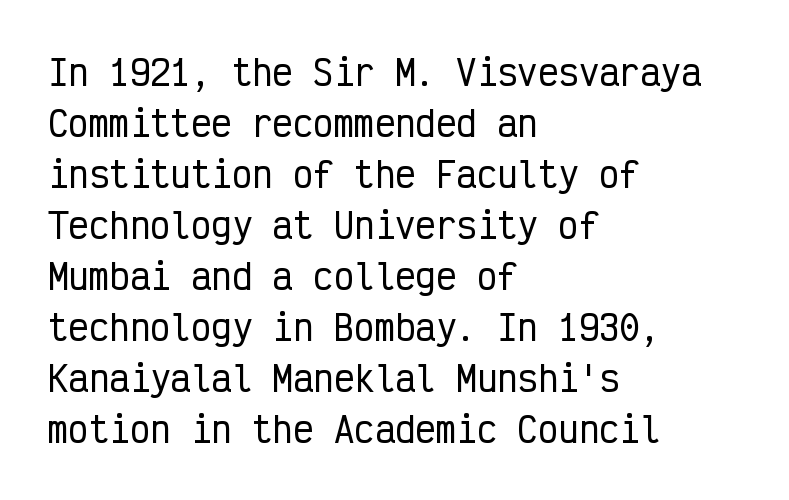
Q: Is the text italic (slanted)? A: No, it is upright.
Q: Is the typeface a serif or a sans-serif typeface? A: Sans-serif.
Q: Is the text underlined? A: No.
Q: How is the paragraph aligned? A: Left-aligned.
Q: Is the spacing between letters normal or unusually wide? A: Normal.
Q: Is the spacing between lines tight, normal or loose? A: Normal.
Q: Width (condensed, normal, or wide)? A: Condensed.
Q: Stroke contrast? A: Low.
Q: x-height? A: Medium.
Q: Monospaced? A: Yes.
